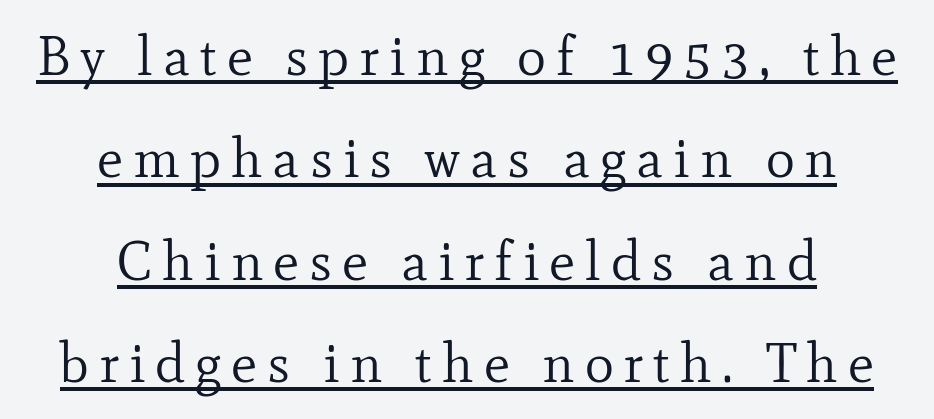
Q: Is the text bold? A: No.
Q: Is the text italic (slanted)? A: No, it is upright.
Q: Is the typeface a serif or a sans-serif typeface? A: Serif.
Q: Is the text underlined? A: Yes.
Q: How is the paragraph aligned? A: Centered.
Q: Width (condensed, normal, or wide)? A: Normal.
Q: Stroke contrast? A: Low.
Q: x-height? A: Small.
Q: Monospaced? A: No.
